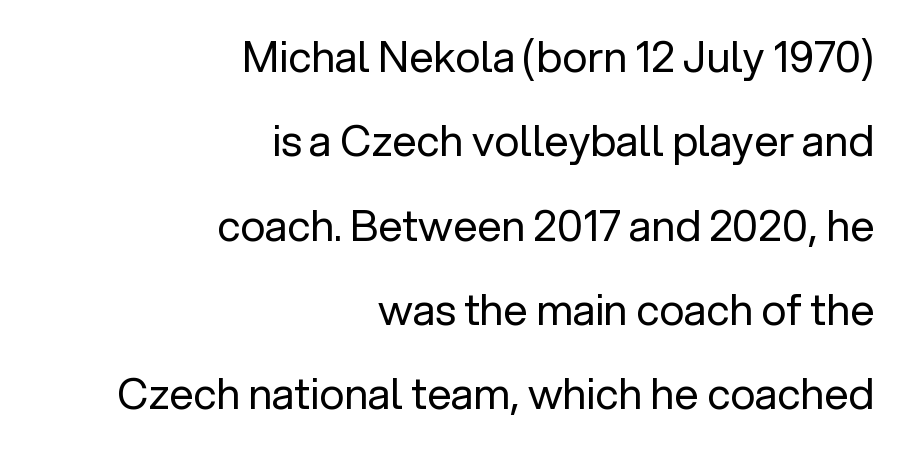
Q: Is the text bold? A: No.
Q: Is the text italic (slanted)? A: No, it is upright.
Q: Is the typeface a serif or a sans-serif typeface? A: Sans-serif.
Q: Is the text underlined? A: No.
Q: How is the paragraph aligned? A: Right-aligned.
Q: Is the spacing between letters normal or unusually wide? A: Normal.
Q: Is the spacing between lines tight, normal or loose? A: Loose.
Q: Width (condensed, normal, or wide)? A: Normal.
Q: Stroke contrast? A: Low.
Q: x-height? A: Medium.
Q: Monospaced? A: No.
